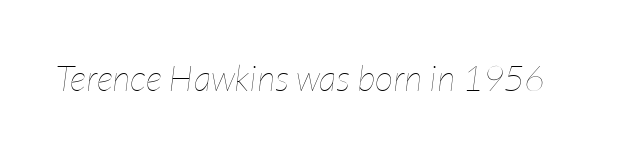
Q: Is the text bold? A: No.
Q: Is the text italic (slanted)? A: Yes, it leans right by about 7 degrees.
Q: Is the text underlined? A: No.
Q: Is the spacing between letters normal or unusually wide? A: Normal.
Q: Width (condensed, normal, or wide)? A: Condensed.
Q: Stroke contrast? A: Low.
Q: x-height? A: Medium.
Q: Monospaced? A: No.
